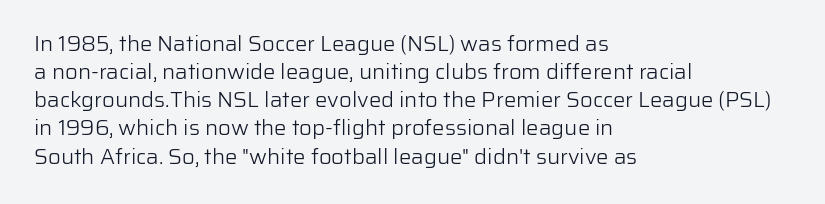
Normally led — the rows are evenly, conventionally spaced. Underlining? Definitely not there. The axis of the letterforms is exactly vertical. The passage is arranged the way most books set body copy — flush left. Default kerning and tracking; the words read as compact shapes.
